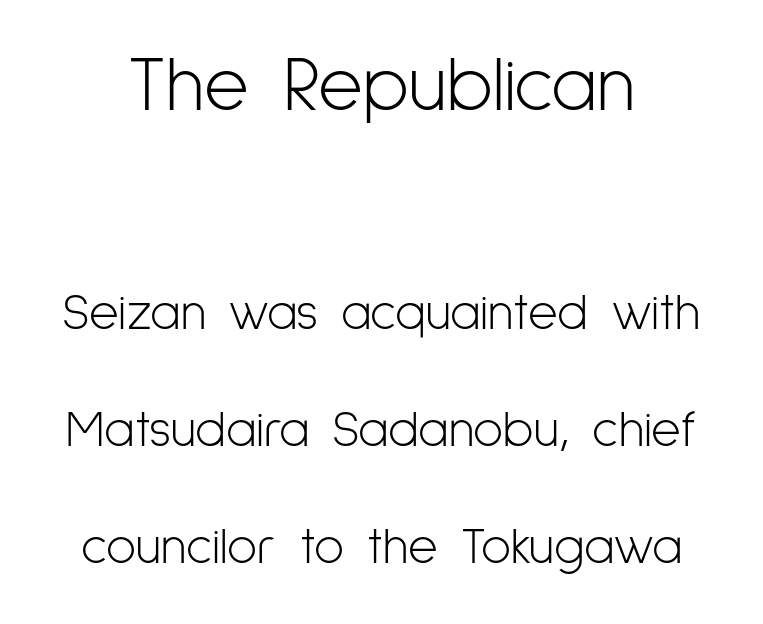
{"serif": "no", "italic": "no", "bold": "no", "weight": "light", "width": "condensed", "stroke_contrast": "low", "x_height": "medium", "monospaced": "no", "underline": "no", "line_spacing": "loose", "line_spacing_ratio": 2.3, "letter_spacing": "normal", "letter_spacing_em": 0.0, "larger_block": "first", "size_ratio": 1.51, "glyph_px": 77}
